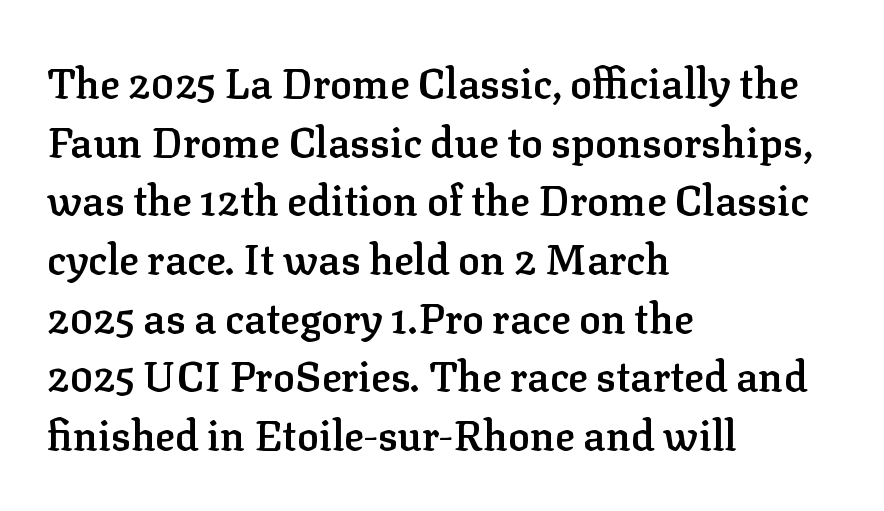
Q: Is the text bold? A: Semi-bold.
Q: Is the text italic (slanted)? A: No, it is upright.
Q: Is the typeface a serif or a sans-serif typeface? A: Serif.
Q: Is the text underlined? A: No.
Q: How is the paragraph aligned? A: Left-aligned.
Q: Is the spacing between letters normal or unusually wide? A: Normal.
Q: Is the spacing between lines tight, normal or loose? A: Normal.
Q: Width (condensed, normal, or wide)? A: Normal.
Q: Stroke contrast? A: Low.
Q: x-height? A: Medium.
Q: Monospaced? A: No.
